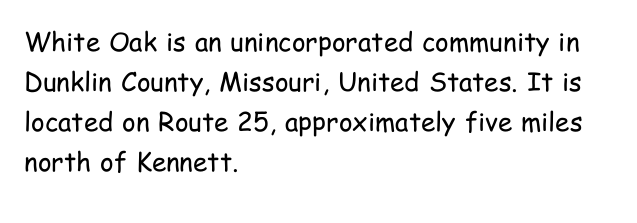
The image shows 26 px text type, upright; set left-aligned, normal line spacing (1.54x), normal letter spacing, not underlined.
